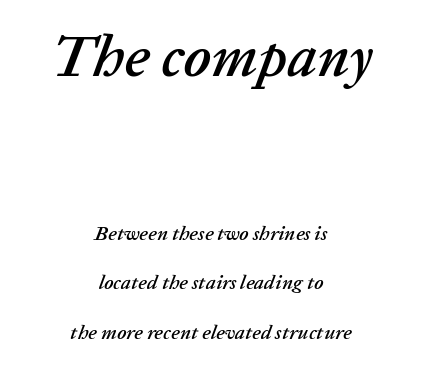
Q: Is the text italic (slanted)? A: Yes, it leans right by about 20 degrees.
Q: Is the text underlined? A: No.
Q: How is the paragraph aligned? A: Centered.
Q: Is the spacing between letters normal or unusually wide? A: Normal.
Q: Is the spacing between lines tight, normal or loose? A: Loose.
Q: Which block of text is set in a larger size, the first (top) or the second (bottom)? A: The first (top) one.
Q: Width (condensed, normal, or wide)? A: Normal.
Q: Stroke contrast? A: Low.
Q: x-height? A: Medium.
Q: Monospaced? A: No.
